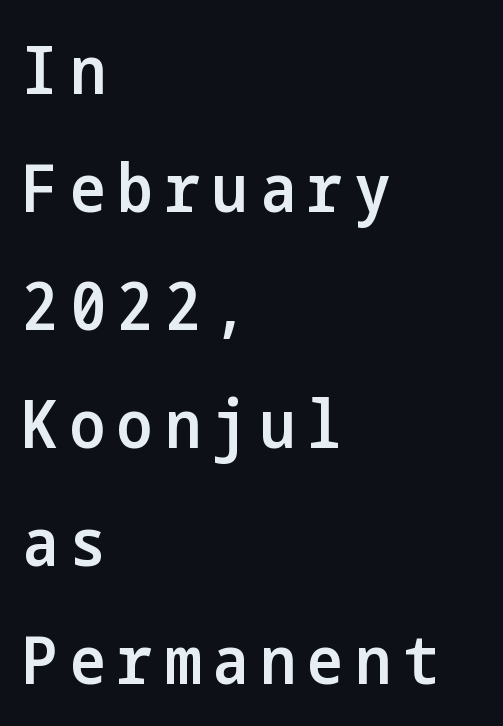
Note: no serifs on the glyphs. In CSS terms this would be text-align: left. Semibold letterforms, between regular and bold. A typesetter would mark this as roman, not italic. The words here are not underlined.
